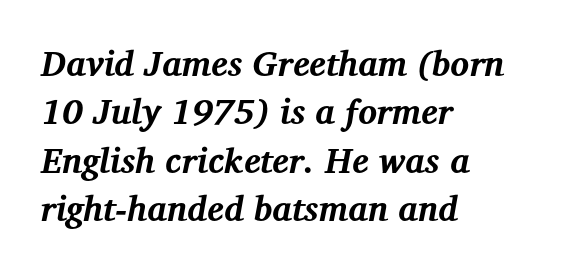
The image shows 35 px bold serif type, italic (leaning right); set left-aligned, normal line spacing (1.38x), normal letter spacing, not underlined; medium stroke contrast and a medium x-height.
